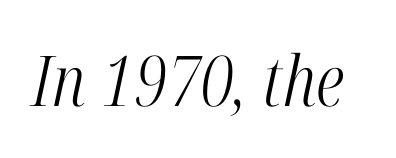
The strokes are not fattened; the text isn't bold. Each letter's strokes conclude with small projecting serifs. The face used here is proportionally spaced, like ordinary book or web type. Tracking here is standard; glyphs follow each other at the usual distance. Decoration check: the copy has no underline. Italic: yes, the glyphs are oblique.
